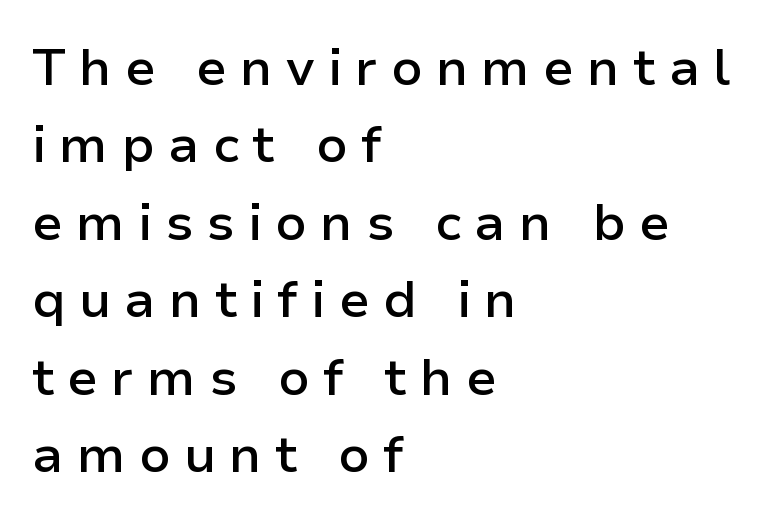
The image shows 52 px semibold sans-serif type, upright; set left-aligned, normal line spacing (1.49x), unusually wide letter spacing (+0.25 em), not underlined; low stroke contrast and a medium x-height.
